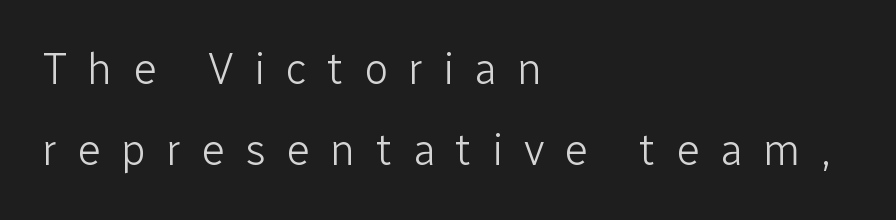
Q: Is the text bold? A: No.
Q: Is the text italic (slanted)? A: No, it is upright.
Q: Is the typeface a serif or a sans-serif typeface? A: Sans-serif.
Q: Is the text underlined? A: No.
Q: How is the paragraph aligned? A: Left-aligned.
Q: Is the spacing between letters normal or unusually wide? A: Unusually wide.
Q: Width (condensed, normal, or wide)? A: Normal.
Q: Stroke contrast? A: Low.
Q: x-height? A: Medium.
Q: Monospaced? A: No.
